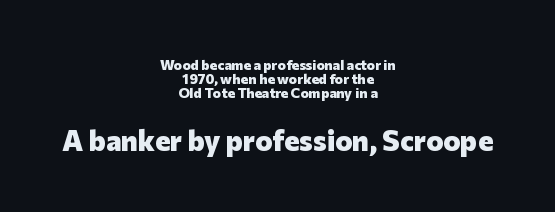
Nobody drew a line under any word here. This rendering leaves character spacing at its baseline value. No feet cap the strokes, marking this as sans-serif type. Weight check: bold — yes, fully. When letters stand straight like this, we call the style roman or upright. Neither beginnings nor endings align; midpoints do.
